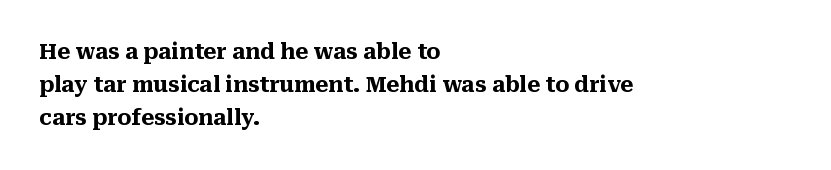
{"italic": "no", "bold": "yes", "underline": "no", "align": "left", "line_spacing": "normal", "line_spacing_ratio": 1.57, "letter_spacing": "normal", "letter_spacing_em": 0.0, "glyph_px": 21}
